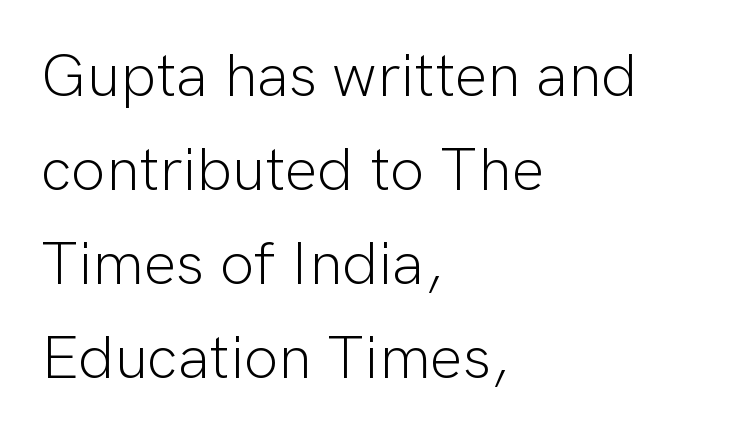
Q: Is the text bold? A: No.
Q: Is the text italic (slanted)? A: No, it is upright.
Q: Is the typeface a serif or a sans-serif typeface? A: Sans-serif.
Q: Is the text underlined? A: No.
Q: How is the paragraph aligned? A: Left-aligned.
Q: Is the spacing between letters normal or unusually wide? A: Normal.
Q: Is the spacing between lines tight, normal or loose? A: Normal.
Q: Width (condensed, normal, or wide)? A: Normal.
Q: Stroke contrast? A: Low.
Q: x-height? A: Medium.
Q: Monospaced? A: No.
